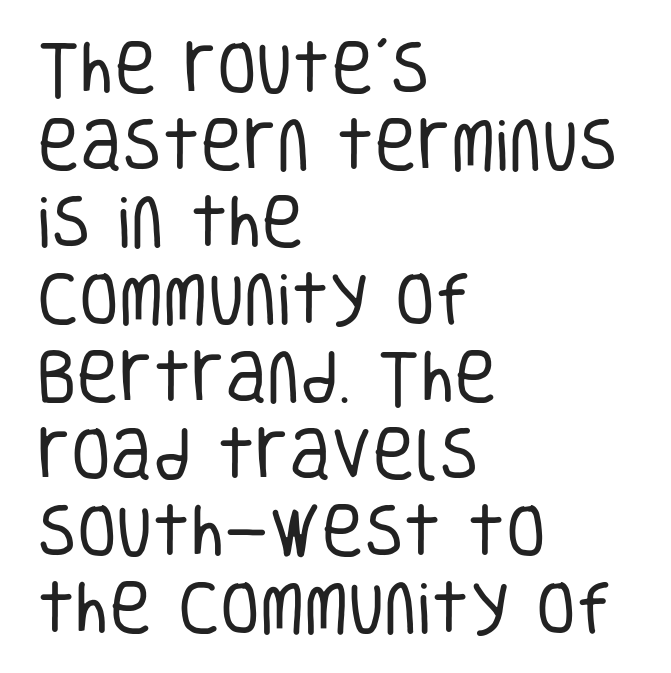
Q: Is the text bold? A: No.
Q: Is the text italic (slanted)? A: No, it is upright.
Q: Is the typeface a serif or a sans-serif typeface? A: Sans-serif.
Q: Is the text underlined? A: No.
Q: How is the paragraph aligned? A: Left-aligned.
Q: Is the spacing between letters normal or unusually wide? A: Normal.
Q: Is the spacing between lines tight, normal or loose? A: Normal.
Q: Width (condensed, normal, or wide)? A: Condensed.
Q: Stroke contrast? A: Low.
Q: x-height? A: Large.
Q: Monospaced? A: No.
